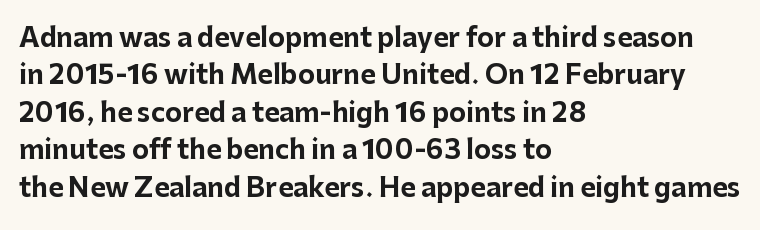
The image shows 26 px bold type, upright; set left-aligned, normal line spacing (1.44x), normal letter spacing, not underlined.
